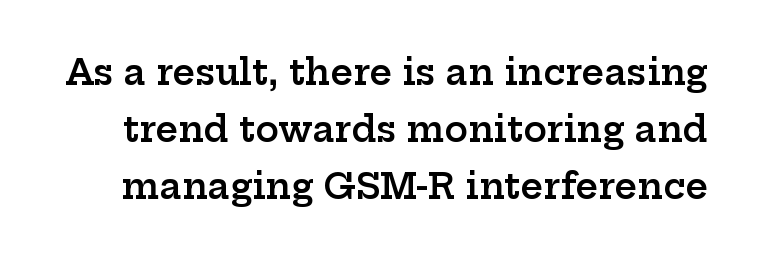
The image shows 35 px semibold, wide serif type, upright; set normal line spacing (1.63x), normal letter spacing, not underlined; low stroke contrast and a medium x-height.
